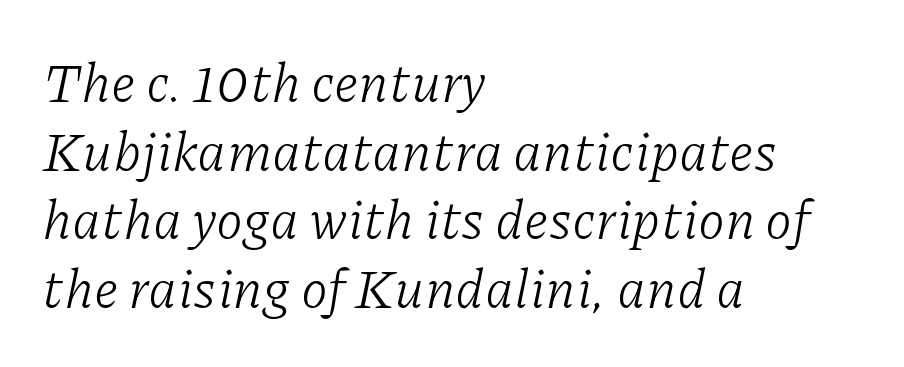
Q: Is the text bold? A: No.
Q: Is the text italic (slanted)? A: Yes, it leans right by about 11 degrees.
Q: Is the typeface a serif or a sans-serif typeface? A: Serif.
Q: Is the text underlined? A: No.
Q: How is the paragraph aligned? A: Left-aligned.
Q: Is the spacing between letters normal or unusually wide? A: Normal.
Q: Is the spacing between lines tight, normal or loose? A: Normal.
Q: Width (condensed, normal, or wide)? A: Normal.
Q: Stroke contrast? A: Low.
Q: x-height? A: Medium.
Q: Monospaced? A: No.
